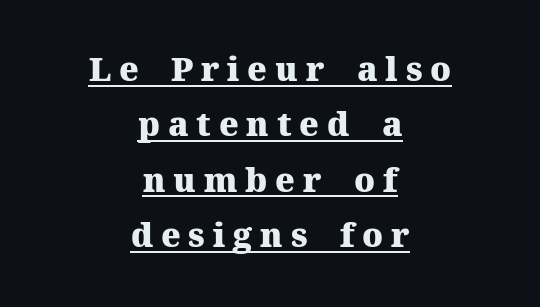
The image shows 33 px heavy serif type, upright; set centered, normal line spacing (1.68x), unusually wide letter spacing (+0.24 em), underlined; medium stroke contrast and a medium x-height.
